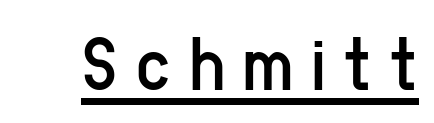
The image shows 79 px regular-weight, condensed sans-serif type, upright; set unusually wide letter spacing (+0.21 em), underlined; low stroke contrast and a medium x-height.
